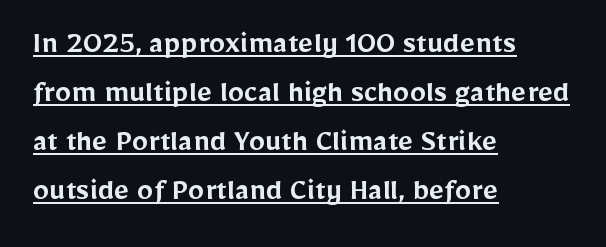
The image shows 33 px semibold sans-serif type, upright; set left-aligned, normal line spacing (1.48x), normal letter spacing, underlined; low stroke contrast and a medium x-height.
